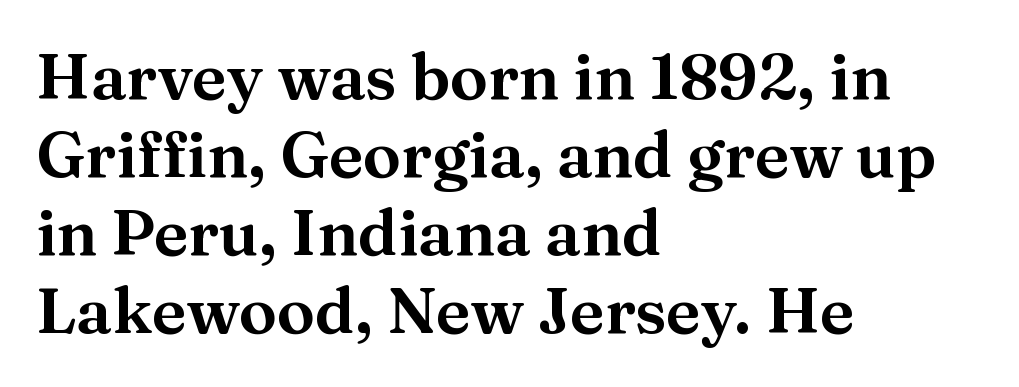
Visually the block forms a straight wall on the left and a jagged coastline on the right. Varying glyph widths throughout — classic text-font behaviour. Inter-character spacing is left at the font's built-in metrics. The type sits square on the baseline with zero lean. The foot of each line stays bare and open.
